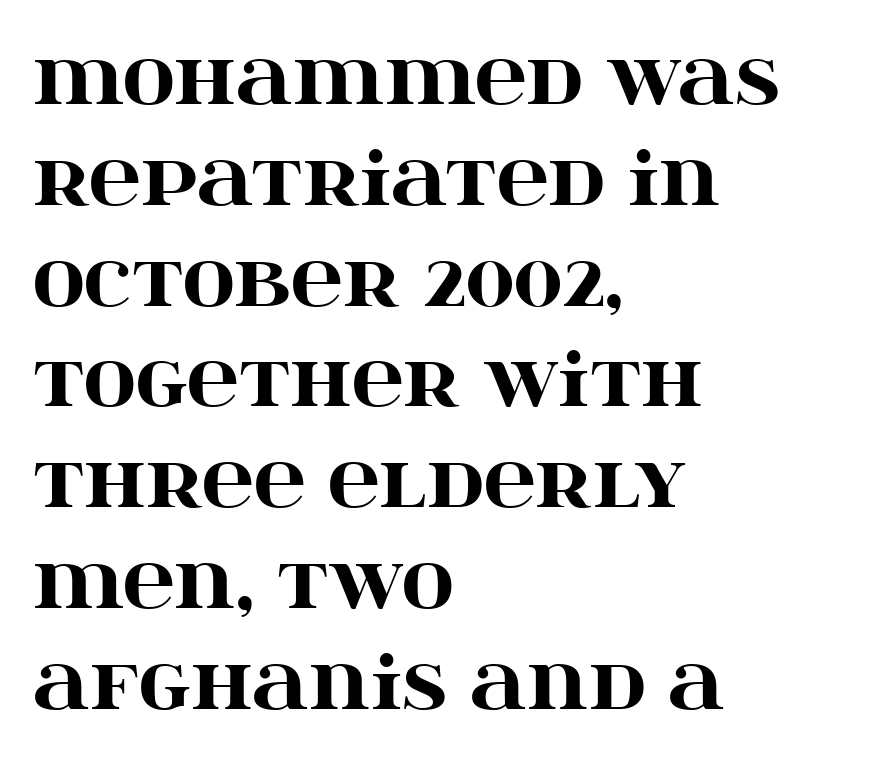
{"serif": "yes", "italic": "no", "bold": "yes", "weight": "heavy", "width": "wide", "stroke_contrast": "high", "x_height": "large", "monospaced": "no", "underline": "no", "align": "left", "line_spacing": "normal", "line_spacing_ratio": 1.4, "letter_spacing": "normal", "letter_spacing_em": 0.0, "glyph_px": 72}
